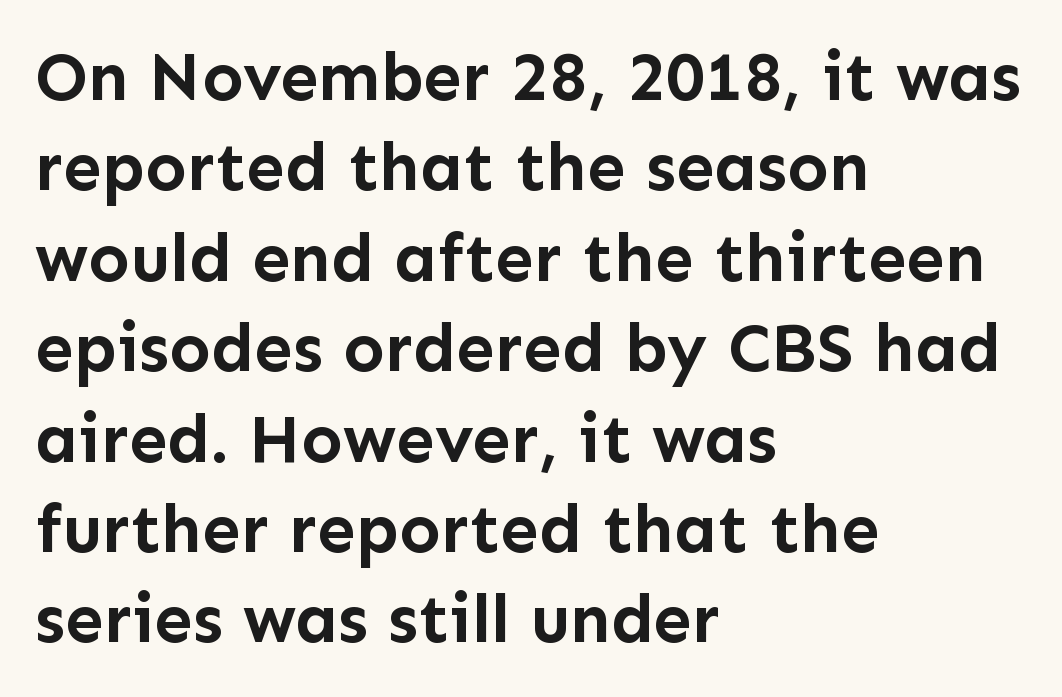
The image shows 69 px semibold sans-serif type, upright; set left-aligned, normal line spacing (1.31x), normal letter spacing, not underlined; low stroke contrast and a medium x-height.
